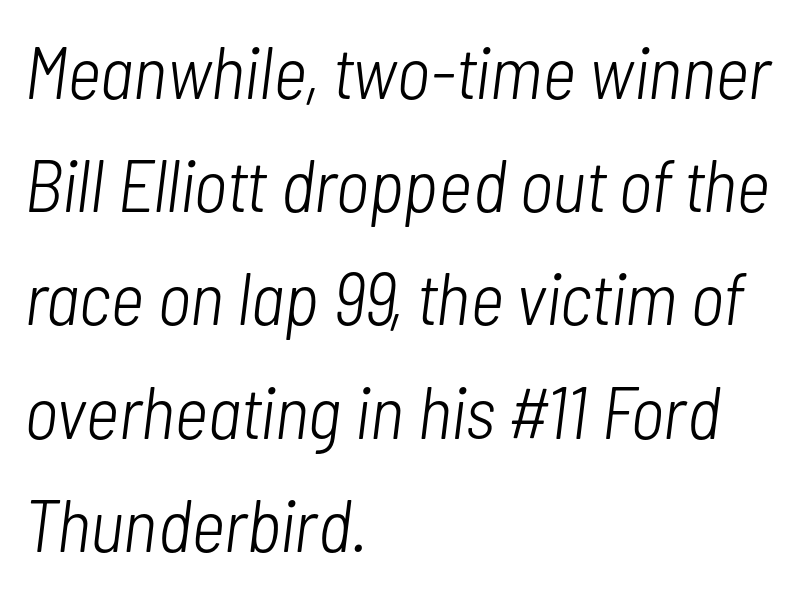
The lines are quadded left. A clean baseline with only descenders dipping below it. Ink coverage per letter is moderate at most. Compared with typical body copy, the letter spacing here is the same.
